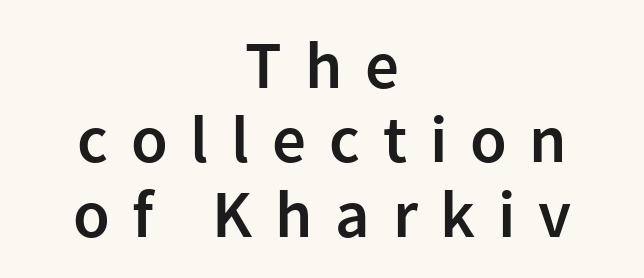
Q: Is the text bold? A: Semi-bold.
Q: Is the text italic (slanted)? A: No, it is upright.
Q: Is the typeface a serif or a sans-serif typeface? A: Sans-serif.
Q: Is the text underlined? A: No.
Q: How is the paragraph aligned? A: Centered.
Q: Is the spacing between letters normal or unusually wide? A: Unusually wide.
Q: Is the spacing between lines tight, normal or loose? A: Tight.
Q: Width (condensed, normal, or wide)? A: Normal.
Q: x-height? A: Medium.
Q: Monospaced? A: No.
